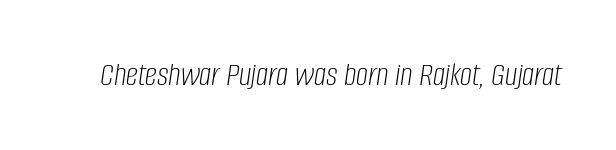
Q: Is the text bold? A: No.
Q: Is the text italic (slanted)? A: Yes, it leans right by about 8 degrees.
Q: Is the text underlined? A: No.
Q: Is the spacing between letters normal or unusually wide? A: Normal.
Q: Width (condensed, normal, or wide)? A: Condensed.
Q: Stroke contrast? A: Low.
Q: x-height? A: Large.
Q: Monospaced? A: No.
